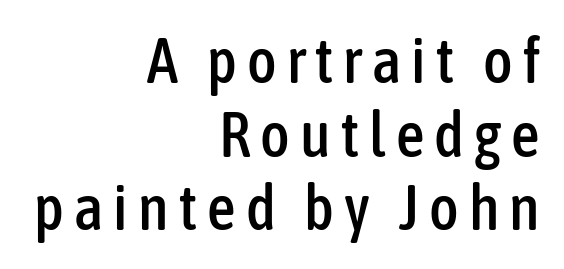
{"serif": "no", "italic": "no", "width": "condensed", "stroke_contrast": "low", "x_height": "medium", "monospaced": "no", "underline": "no", "align": "right", "line_spacing_ratio": 1.17, "glyph_px": 63}
